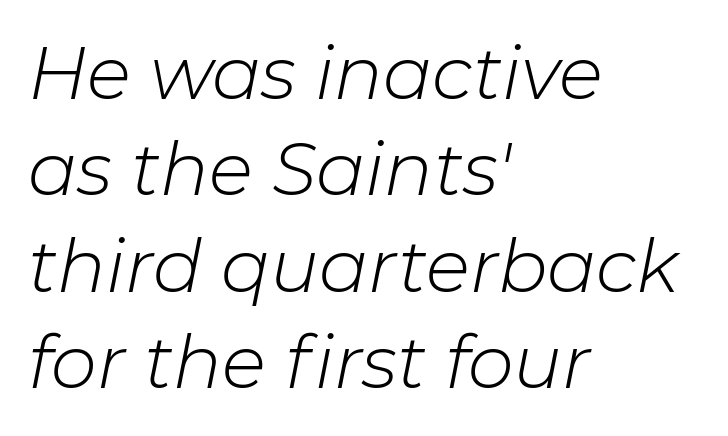
Q: Is the text bold? A: No.
Q: Is the text italic (slanted)? A: Yes, it leans right by about 11 degrees.
Q: Is the text underlined? A: No.
Q: How is the paragraph aligned? A: Left-aligned.
Q: Is the spacing between letters normal or unusually wide? A: Normal.
Q: Is the spacing between lines tight, normal or loose? A: Normal.
Q: Width (condensed, normal, or wide)? A: Normal.
Q: Stroke contrast? A: Low.
Q: x-height? A: Medium.
Q: Monospaced? A: No.
